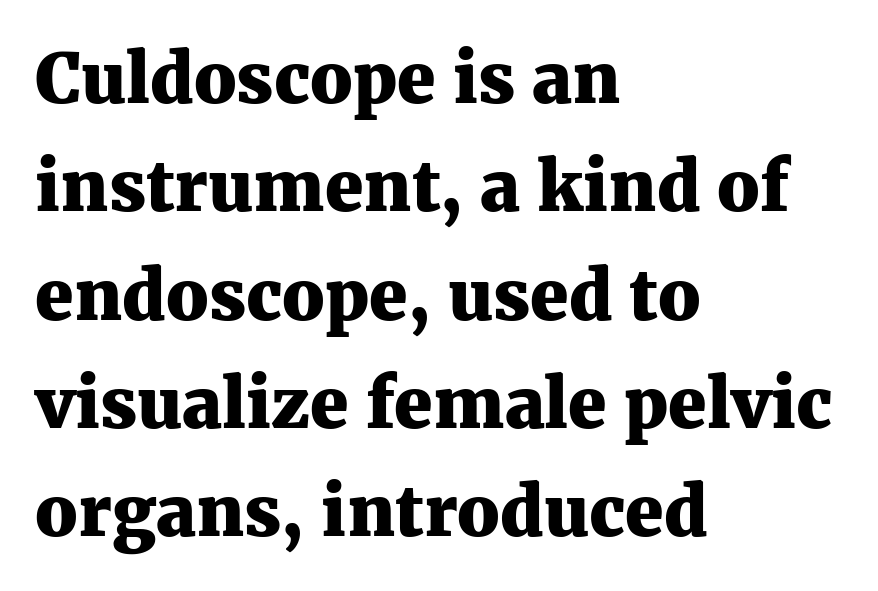
Q: Is the text bold? A: Yes.
Q: Is the text italic (slanted)? A: No, it is upright.
Q: Is the typeface a serif or a sans-serif typeface? A: Serif.
Q: Is the text underlined? A: No.
Q: How is the paragraph aligned? A: Left-aligned.
Q: Is the spacing between letters normal or unusually wide? A: Normal.
Q: Is the spacing between lines tight, normal or loose? A: Normal.
Q: Width (condensed, normal, or wide)? A: Normal.
Q: Stroke contrast? A: Medium.
Q: x-height? A: Medium.
Q: Monospaced? A: No.
